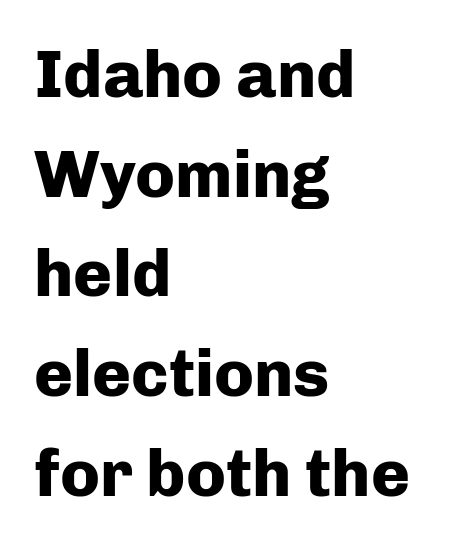
{"serif": "no", "italic": "no", "bold": "yes", "weight": "heavy", "width": "normal", "stroke_contrast": "low", "x_height": "medium", "monospaced": "no", "underline": "no", "align": "left", "line_spacing": "normal", "line_spacing_ratio": 1.51, "letter_spacing": "normal", "letter_spacing_em": 0.0, "glyph_px": 66}
